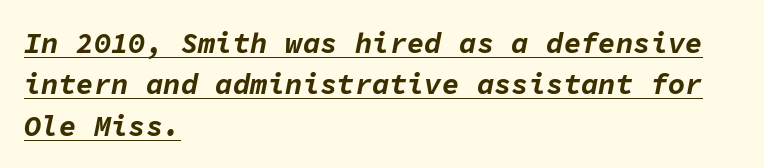
The type is set solid horizontally, with unmodified tracking. Horizontally, the lines are justified to the leading edge only. Rendered with sloped, italic letterforms. What weight is shown? A full bold with thick strokes. The passage shown is underscored from start to finish.
